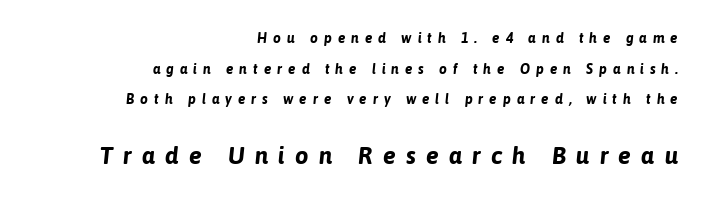
{"italic": "yes", "lean": "right", "slant_degrees": 6, "bold": "yes", "underline": "no", "align": "right", "line_spacing": "loose", "line_spacing_ratio": 2.18, "letter_spacing": "wide", "letter_spacing_em": 0.42, "larger_block": "second", "size_ratio": 1.71, "glyph_px": 24}
